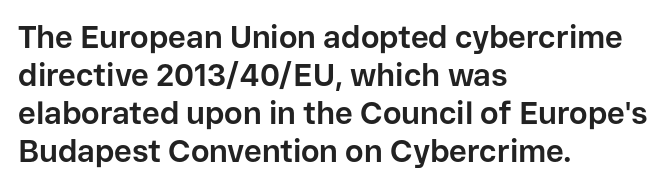
Regarding serifs, this sample does without them. Vertical strokes here are truly vertical. Left-aligned paragraph, ragged on the right. Anything drawn beneath the words? Only blank space. Look at the stroke-to-counter ratio: heavy, a bold. Spacing verdict: proportional, widths tailored to each character.
